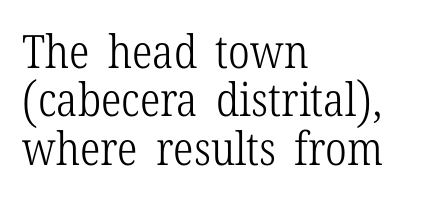
{"serif": "yes", "italic": "no", "bold": "no", "weight": "light", "width": "condensed", "stroke_contrast": "low", "x_height": "medium", "monospaced": "no", "underline": "no", "align": "left", "line_spacing": "tight", "line_spacing_ratio": 1.05, "letter_spacing": "normal", "letter_spacing_em": 0.0, "glyph_px": 46}
